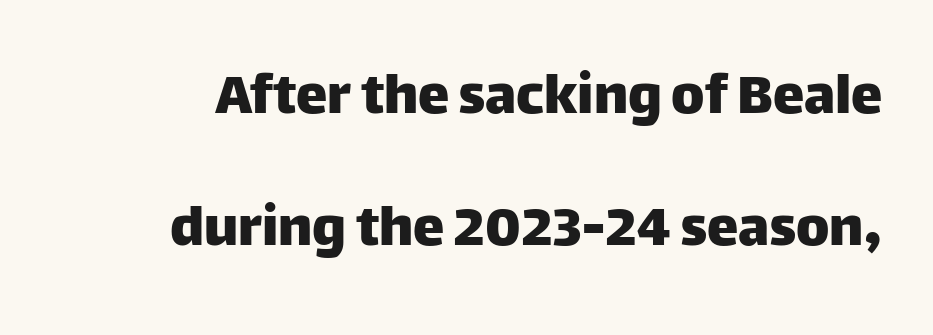
{"serif": "no", "italic": "no", "width": "normal", "stroke_contrast": "low", "x_height": "large", "monospaced": "no", "underline": "no", "line_spacing": "loose", "line_spacing_ratio": 2.1, "letter_spacing": "normal", "letter_spacing_em": 0.0, "glyph_px": 63}
